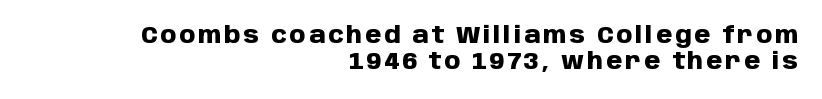
The image shows 23 px bold type, upright; set right-aligned, tight line spacing (1.13x), not underlined.
